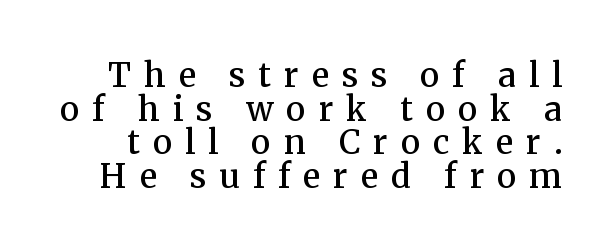
Q: Is the text bold? A: Semi-bold.
Q: Is the text italic (slanted)? A: No, it is upright.
Q: Is the typeface a serif or a sans-serif typeface? A: Serif.
Q: Is the text underlined? A: No.
Q: Is the spacing between letters normal or unusually wide? A: Unusually wide.
Q: Is the spacing between lines tight, normal or loose? A: Tight.
Q: Width (condensed, normal, or wide)? A: Normal.
Q: Stroke contrast? A: Medium.
Q: x-height? A: Medium.
Q: Monospaced? A: No.
